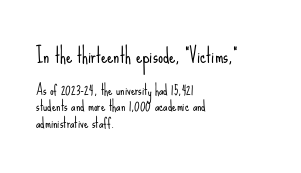
The line texture is even and compact thanks to regular tracking. Beneath every word, the page is bare. Size contrast runs from large at the top to small at the bottom. Horizontal alignment here is leftward, the default for most running prose.
